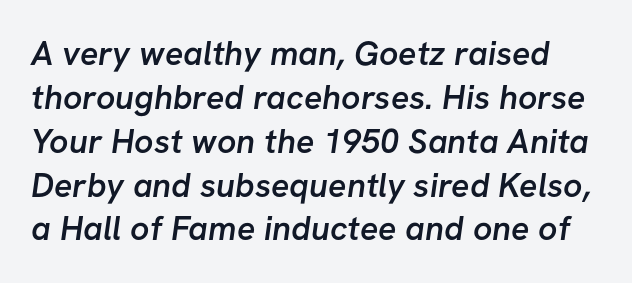
{"serif": "no", "bold": "semi", "weight": "semibold", "width": "normal", "stroke_contrast": "low", "x_height": "medium", "monospaced": "no", "underline": "no", "line_spacing": "normal", "line_spacing_ratio": 1.29, "letter_spacing": "normal", "letter_spacing_em": 0.0, "glyph_px": 34}
